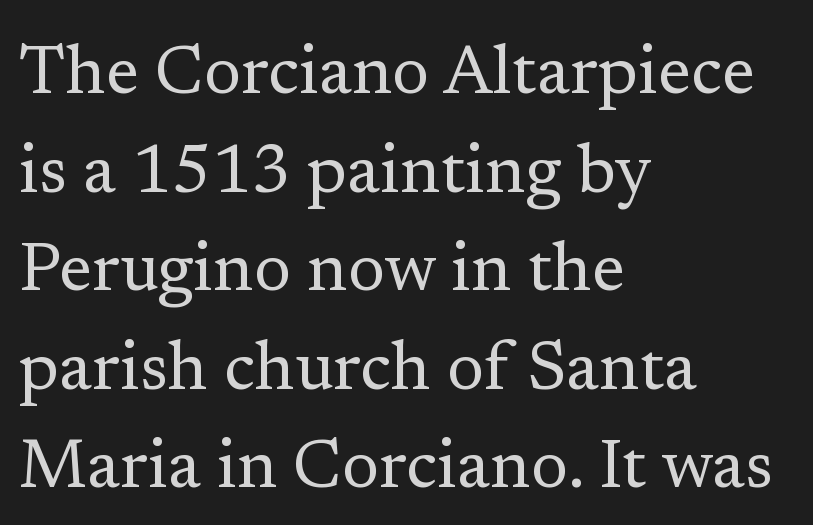
One-word summary of the alignment: left. Notice how descenders clear the ascenders below comfortably — that's standard leading. Lines of text with bare space underneath. Characters follow at the spacing the type designer built in. Weight: regular or lighter. You could not count columns in this text — the font is proportionally spaced.
